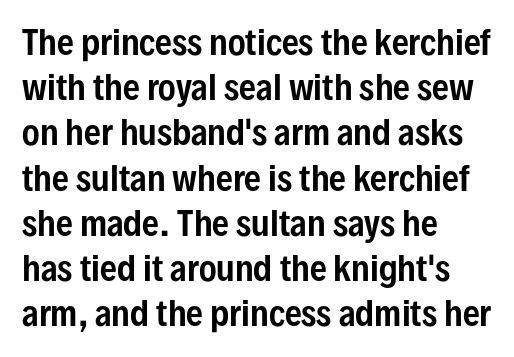
Standard letterfit; no display-style spreading of the glyphs. Grotesque or geometric, the face here clearly has no serifs. Line beginnings align vertically; line endings do not. Horizontal bands of white between lines are of average thickness. These lines were composed using upright roman letters.
